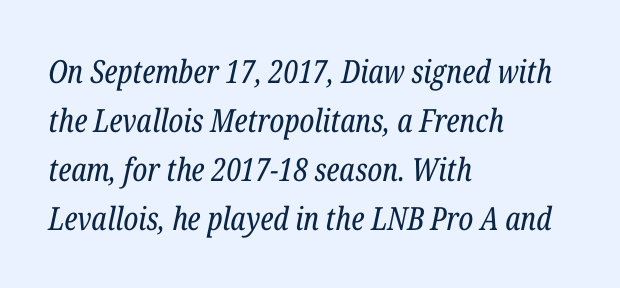
Q: Is the text bold? A: No.
Q: Is the text italic (slanted)? A: Yes, it leans right by about 12 degrees.
Q: Is the typeface a serif or a sans-serif typeface? A: Serif.
Q: Is the text underlined? A: No.
Q: How is the paragraph aligned? A: Left-aligned.
Q: Is the spacing between letters normal or unusually wide? A: Normal.
Q: Is the spacing between lines tight, normal or loose? A: Normal.
Q: Width (condensed, normal, or wide)? A: Condensed.
Q: Stroke contrast? A: Low.
Q: x-height? A: Medium.
Q: Monospaced? A: No.
